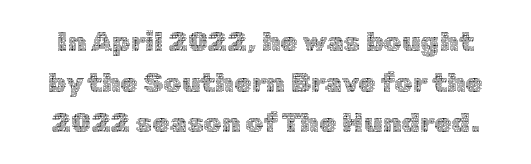
In terms of posture, this sample is upright. The weight tops out at a normal text grade. Reading down the column, the eye jumps a familiar distance to each next line. Default kerning and tracking; the words read as compact shapes.
